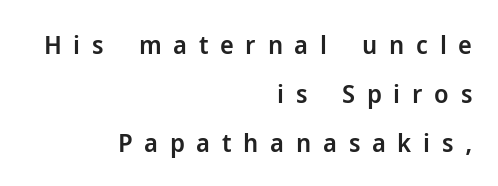
{"italic": "no", "bold": "semi", "underline": "no", "align": "right", "line_spacing_ratio": 1.88, "letter_spacing": "wide", "letter_spacing_em": 0.45, "glyph_px": 26}
